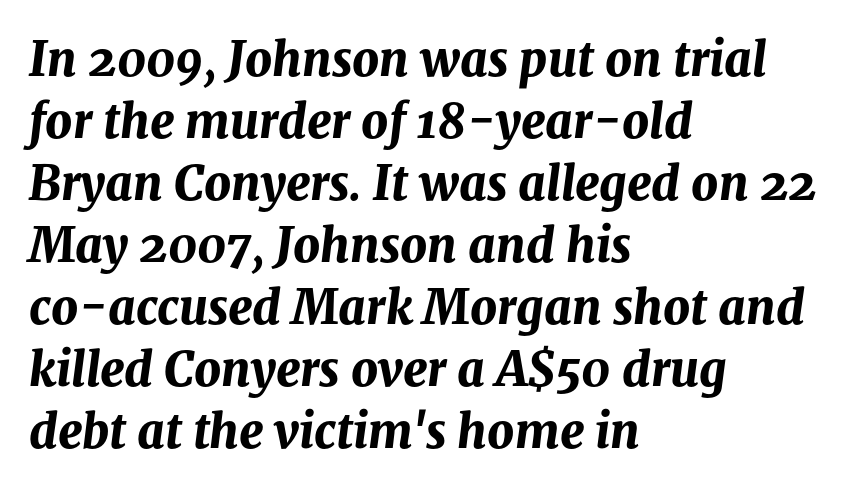
Reading down the block, your eye returns to a fixed left position each line. One glance says typical: line gaps are just what's usual. Note the varied advance widths — an 'i' is clearly narrower than an 'm'. The type is set solid horizontally, with unmodified tracking. Compared with an ordinary text face, these strokes are far heavier — a full bold. The space beneath each line is pristine and unruled.
